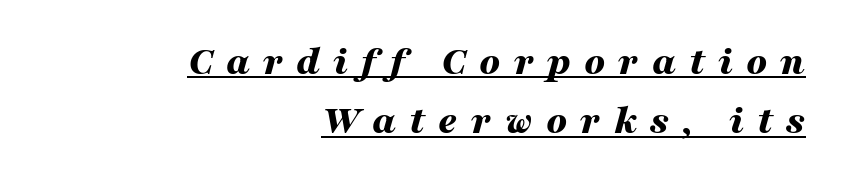
Q: Is the text bold? A: Yes.
Q: Is the text italic (slanted)? A: Yes, it leans right by about 16 degrees.
Q: Is the text underlined? A: Yes.
Q: How is the paragraph aligned? A: Right-aligned.
Q: Is the spacing between letters normal or unusually wide? A: Unusually wide.
Q: Is the spacing between lines tight, normal or loose? A: Normal.
Q: Width (condensed, normal, or wide)? A: Wide.
Q: Stroke contrast? A: Medium.
Q: x-height? A: Medium.
Q: Monospaced? A: No.
